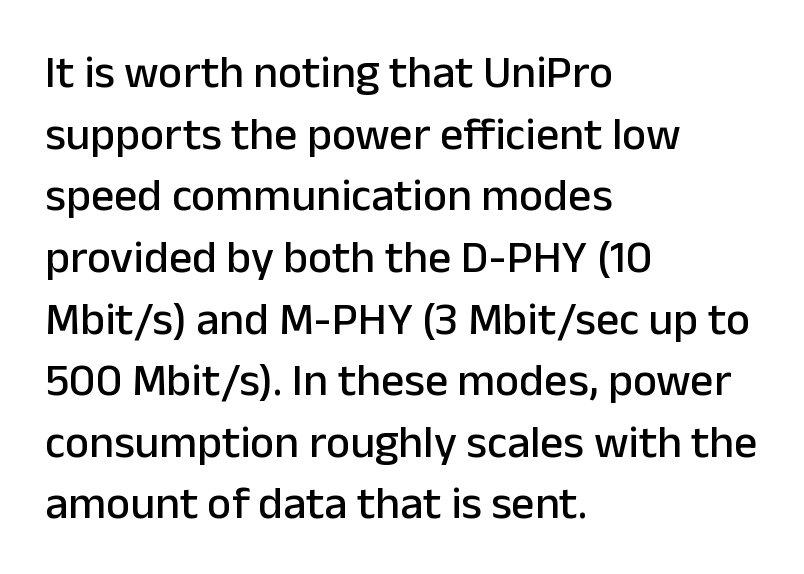
Q: Is the text italic (slanted)? A: No, it is upright.
Q: Is the typeface a serif or a sans-serif typeface? A: Sans-serif.
Q: Is the text underlined? A: No.
Q: How is the paragraph aligned? A: Left-aligned.
Q: Is the spacing between letters normal or unusually wide? A: Normal.
Q: Is the spacing between lines tight, normal or loose? A: Normal.
Q: Width (condensed, normal, or wide)? A: Normal.
Q: Stroke contrast? A: Low.
Q: x-height? A: Medium.
Q: Monospaced? A: No.
